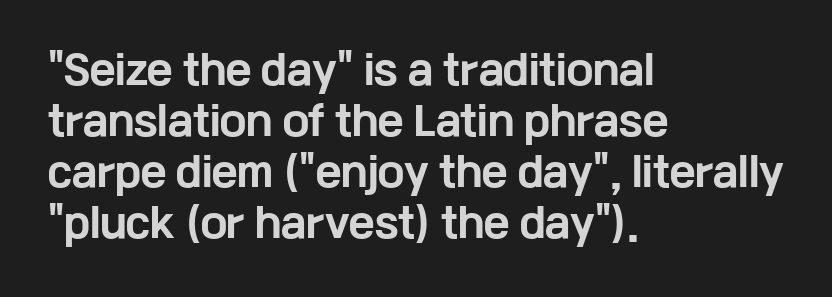
How would I describe the line gaps? Plain and ordinary. The face used here is proportionally spaced, like ordinary book or web type. On the weight axis this lands at bold, roughly 700. Any mark beneath the type? The region is blank. Serif or sans? Sans — the stroke terminals are bare. Short and long lines alike share a common starting point at left.
